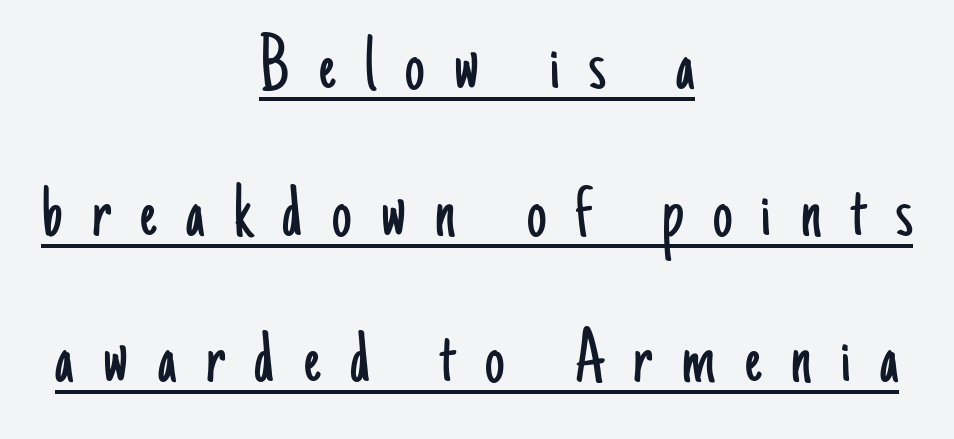
The image shows 78 px light, condensed sans-serif type, upright; set centered, line spacing 1.88x, unusually wide letter spacing (+0.38 em), underlined; low stroke contrast and a small x-height.
